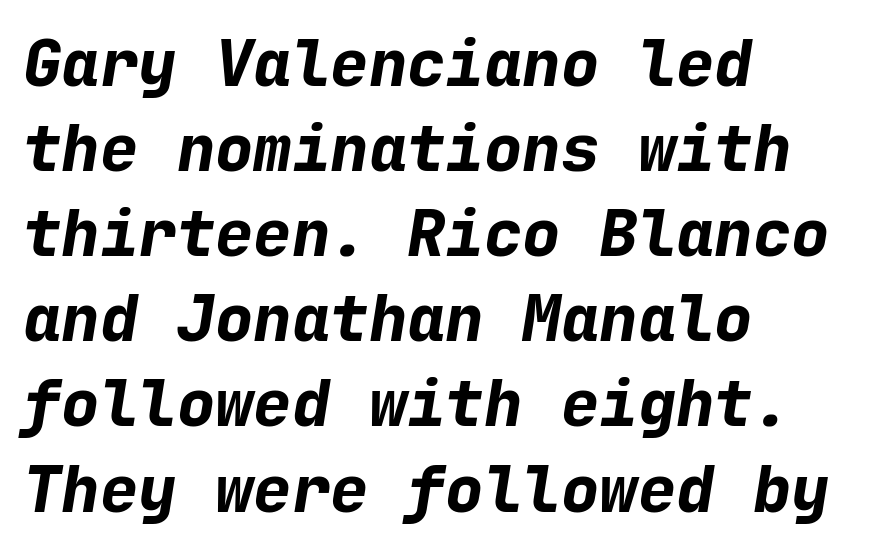
The typesetter chose a ragged-right arrangement here. Each letter, wide or thin by design, is forced into the same width here. Emphasis by weight is at full strength: bold. Style check: oblique.
